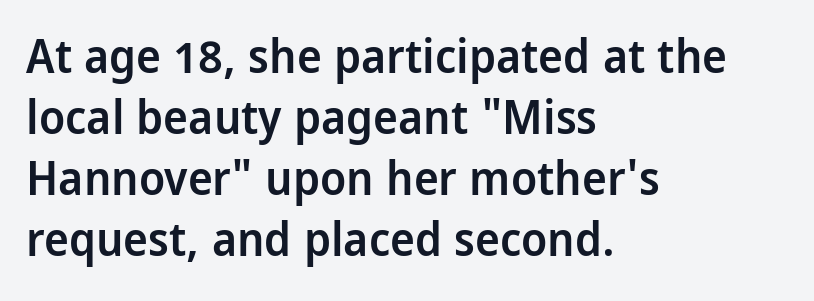
The image shows 47 px semibold, condensed sans-serif type, upright; set left-aligned, normal line spacing (1.3x), normal letter spacing, not underlined; low stroke contrast and a large x-height.
